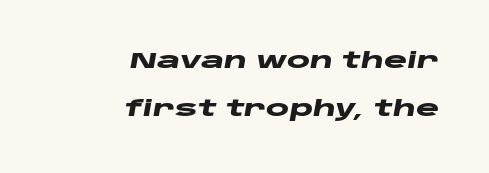
{"italic": "yes", "lean": "right", "slant_degrees": 10, "bold": "yes", "underline": "no", "align": "right", "line_spacing": "loose", "line_spacing_ratio": 2.2, "letter_spacing": "normal", "letter_spacing_em": 0.0, "glyph_px": 22}
